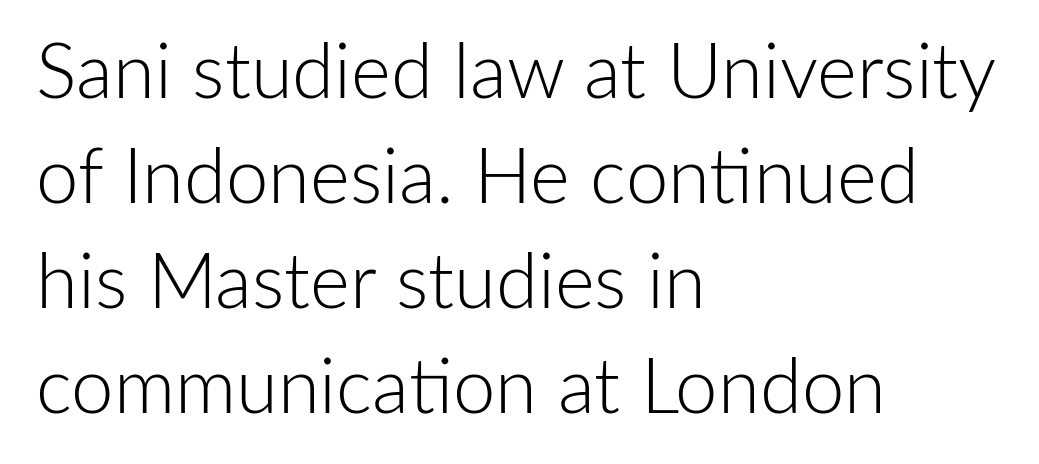
When letters stand straight like this, we call the style roman or upright. Descenders hang freely into open space. Baseline-to-baseline distance is the conventional proportion of letter height. Reading down the block, your eye returns to a fixed left position each line. The face looks like a standard text weight, possibly lighter.
